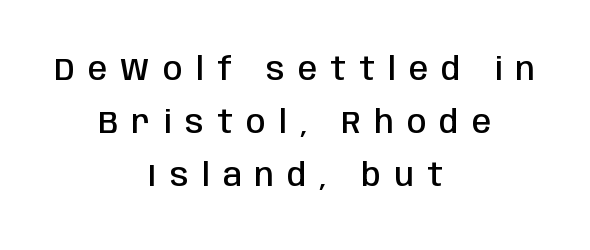
The image shows 31 px semibold, condensed sans-serif type, upright; set centered, line spacing 1.71x, unusually wide letter spacing (+0.43 em), not underlined; low stroke contrast and a large x-height.
